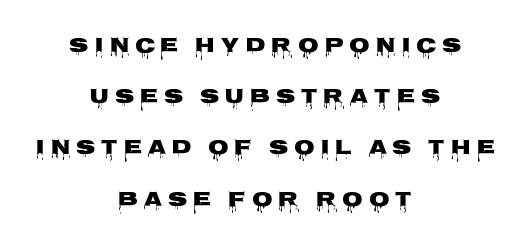
The image shows 21 px text type, upright; set centered, loose line spacing (2.44x), unusually wide letter spacing (+0.27 em), not underlined.
